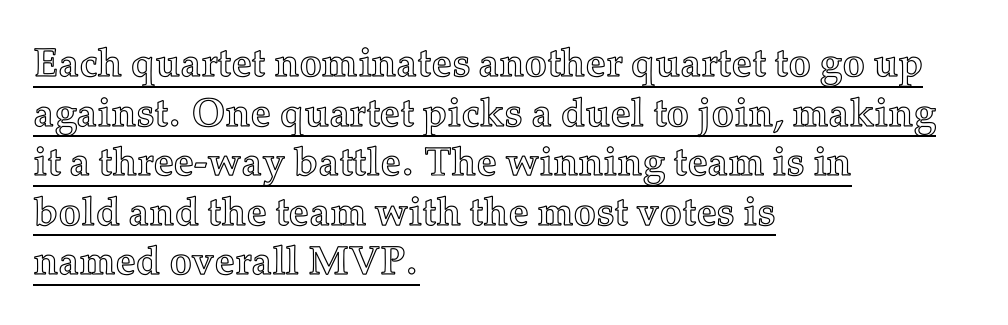
{"italic": "no", "width": "normal", "x_height": "medium", "monospaced": "no", "underline": "yes", "align": "left", "line_spacing_ratio": 1.24, "letter_spacing": "normal", "letter_spacing_em": 0.0, "glyph_px": 40}
